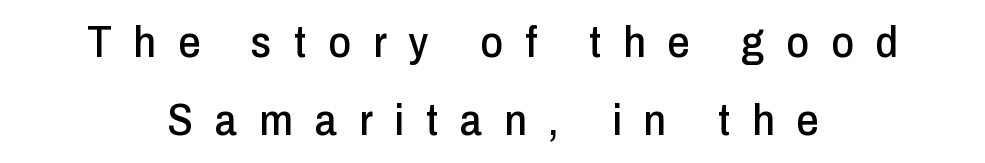
The image shows 44 px condensed sans-serif type, upright; set centered, line spacing 1.77x, unusually wide letter spacing (+0.5 em), not underlined; low stroke contrast and a medium x-height.
